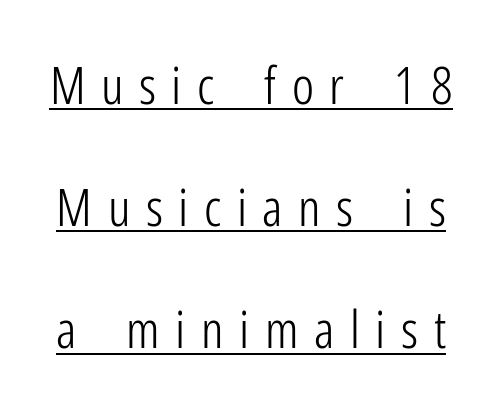
Q: Is the text bold? A: No.
Q: Is the text italic (slanted)? A: No, it is upright.
Q: Is the typeface a serif or a sans-serif typeface? A: Sans-serif.
Q: Is the text underlined? A: Yes.
Q: Is the spacing between letters normal or unusually wide? A: Unusually wide.
Q: Is the spacing between lines tight, normal or loose? A: Loose.
Q: Width (condensed, normal, or wide)? A: Condensed.
Q: Stroke contrast? A: Low.
Q: x-height? A: Medium.
Q: Monospaced? A: No.
